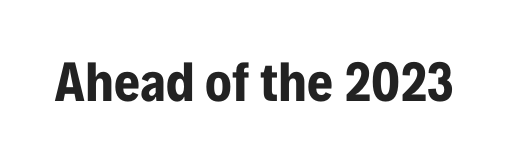
{"serif": "no", "italic": "no", "bold": "yes", "weight": "bold", "width": "condensed", "stroke_contrast": "low", "x_height": "medium", "monospaced": "no", "underline": "no", "letter_spacing": "normal", "letter_spacing_em": 0.0, "glyph_px": 56}
